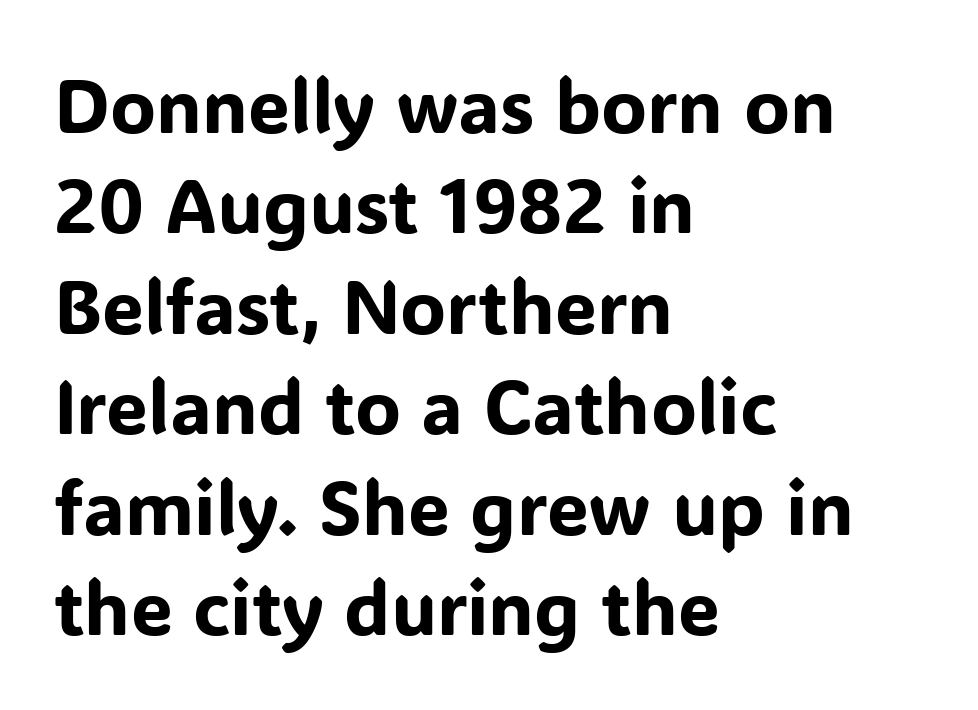
Q: Is the text italic (slanted)? A: No, it is upright.
Q: Is the typeface a serif or a sans-serif typeface? A: Sans-serif.
Q: Is the text underlined? A: No.
Q: How is the paragraph aligned? A: Left-aligned.
Q: Is the spacing between letters normal or unusually wide? A: Normal.
Q: Is the spacing between lines tight, normal or loose? A: Normal.
Q: Width (condensed, normal, or wide)? A: Normal.
Q: Stroke contrast? A: Low.
Q: x-height? A: Medium.
Q: Monospaced? A: No.
